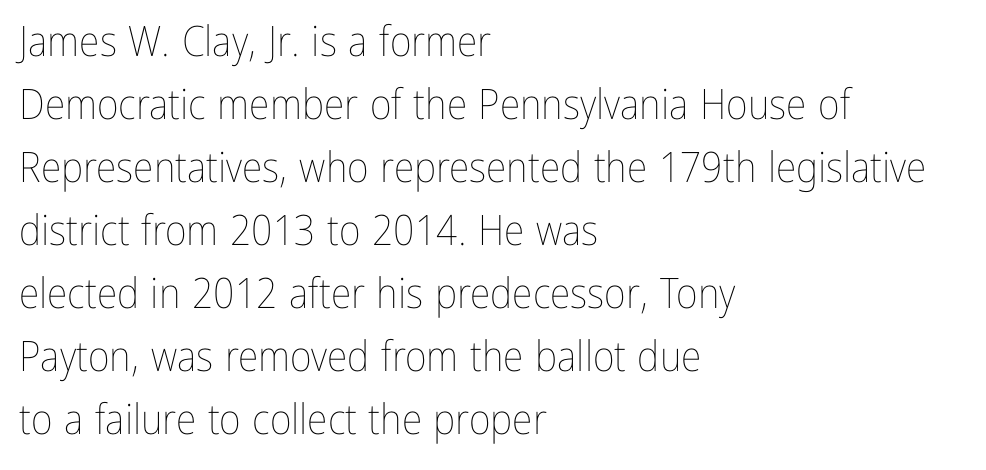
{"italic": "no", "bold": "no", "weight": "thin", "width": "condensed", "stroke_contrast": "low", "x_height": "medium", "monospaced": "no", "underline": "no", "align": "left", "line_spacing": "normal", "line_spacing_ratio": 1.5, "letter_spacing": "normal", "letter_spacing_em": 0.0, "glyph_px": 42}
